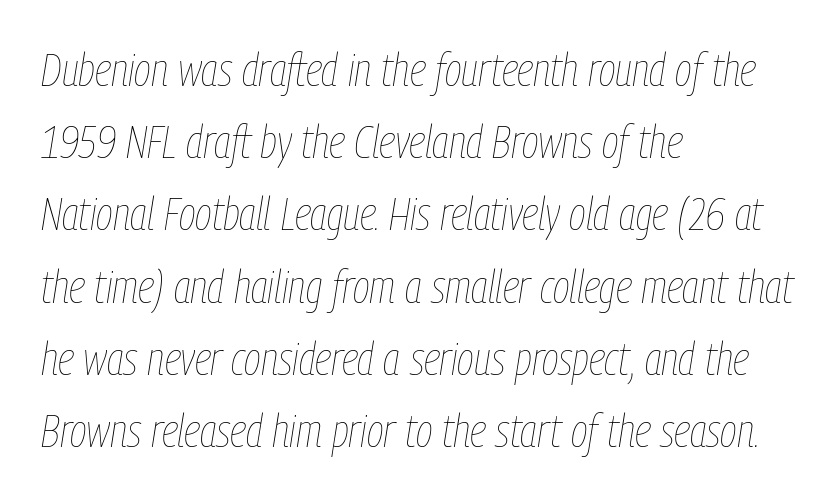
Note the varied advance widths — an 'i' is clearly narrower than an 'm'. The letters look calm and open, with moderate or lighter stems. Plain, unruled lines of type. Short note: letters normally spaced. Line spacing here is normal.
